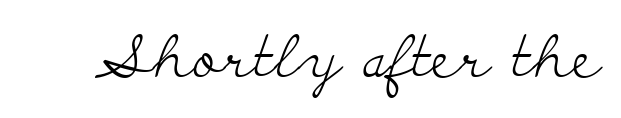
Q: Is the text bold? A: No.
Q: Is the text italic (slanted)? A: Yes.
Q: Is the typeface a serif or a sans-serif typeface? A: Serif.
Q: Is the text underlined? A: No.
Q: Is the spacing between letters normal or unusually wide? A: Normal.
Q: Width (condensed, normal, or wide)? A: Wide.
Q: Stroke contrast? A: Low.
Q: x-height? A: Small.
Q: Monospaced? A: No.
